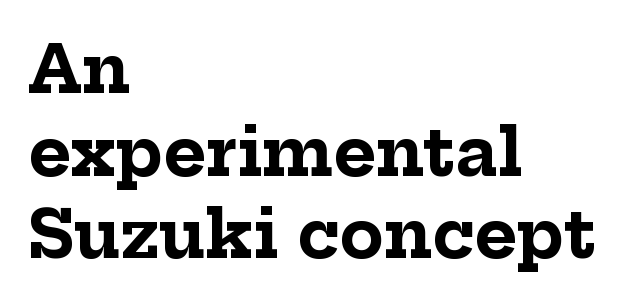
{"serif": "yes", "italic": "no", "bold": "yes", "weight": "bold", "width": "normal", "stroke_contrast": "low", "x_height": "medium", "monospaced": "no", "underline": "no", "align": "left", "line_spacing": "normal", "line_spacing_ratio": 1.27, "letter_spacing": "normal", "letter_spacing_em": 0.0, "glyph_px": 65}
